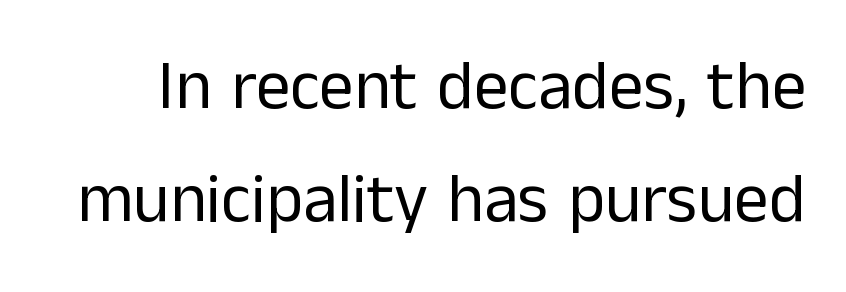
The image shows 69 px regular-weight sans-serif type, upright; set normal line spacing (1.64x), normal letter spacing, not underlined; low stroke contrast and a medium x-height.
